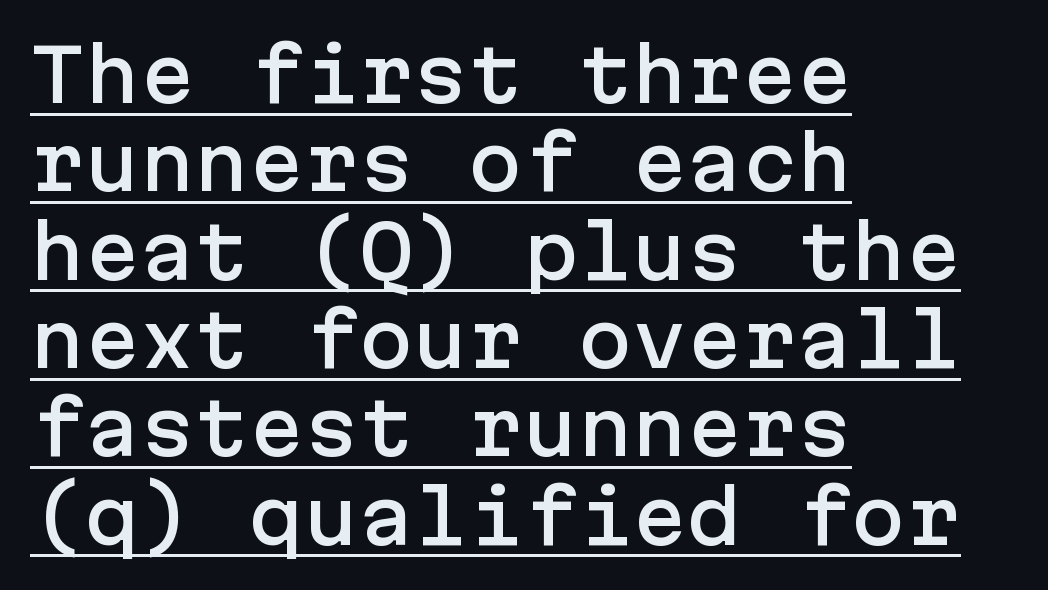
The image shows 73 px sans-serif type, upright; set left-aligned, line spacing 1.21x, normal letter spacing, underlined; low stroke contrast and a medium x-height.
